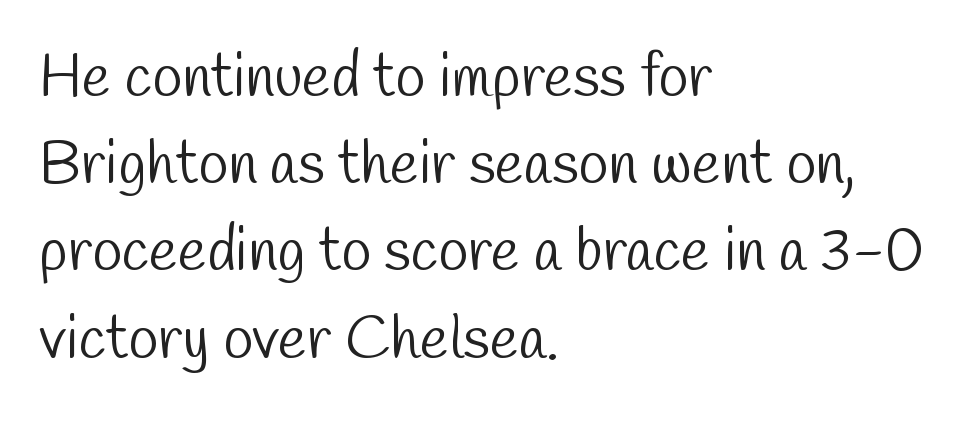
Q: Is the text bold? A: No.
Q: Is the typeface a serif or a sans-serif typeface? A: Sans-serif.
Q: Is the text underlined? A: No.
Q: How is the paragraph aligned? A: Left-aligned.
Q: Is the spacing between letters normal or unusually wide? A: Normal.
Q: Is the spacing between lines tight, normal or loose? A: Normal.
Q: Width (condensed, normal, or wide)? A: Condensed.
Q: Stroke contrast? A: Low.
Q: x-height? A: Medium.
Q: Monospaced? A: No.
